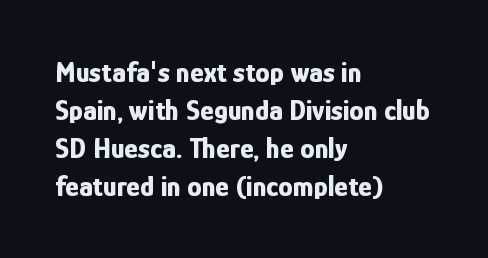
The image shows 29 px bold, condensed sans-serif type, upright; set left-aligned, normal line spacing (1.31x), normal letter spacing, not underlined; low stroke contrast and a medium x-height.
